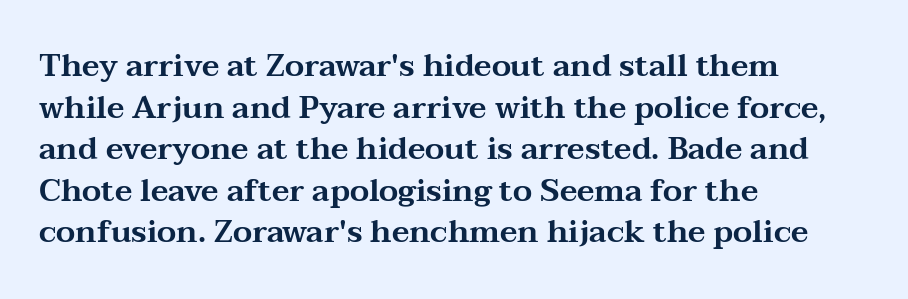
Reading down the block, your eye returns to a fixed left position each line. The glyphs in this specimen are seriffed. The letters sit at their default tracking, neither squeezed nor spread. The block of text has a typical density, with ordinary space between rows. These lines are rendered in a variable-pitch font. The area under the type is left untouched.
